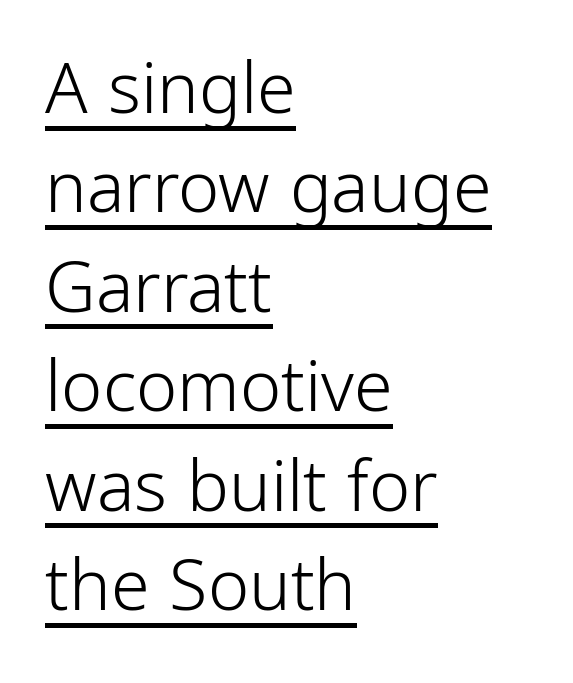
Are there feet on the stems? There aren't — it's a sans. This sample keeps an unexceptional amount of space between lines. The face used here is rendered with its standard letterfit. These lines stack with their left ends in a neat column. This sample carries an underscore along the baseline area.
